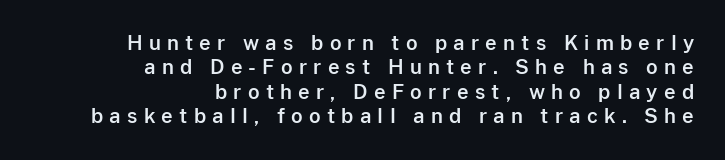
Rule under the text: the space is simply empty. The line texture is sparse and dotted thanks to wide tracking. Posture: straight, roman, zero tilt. Notice how the passage keeps a crisp vertical edge on the right only.
